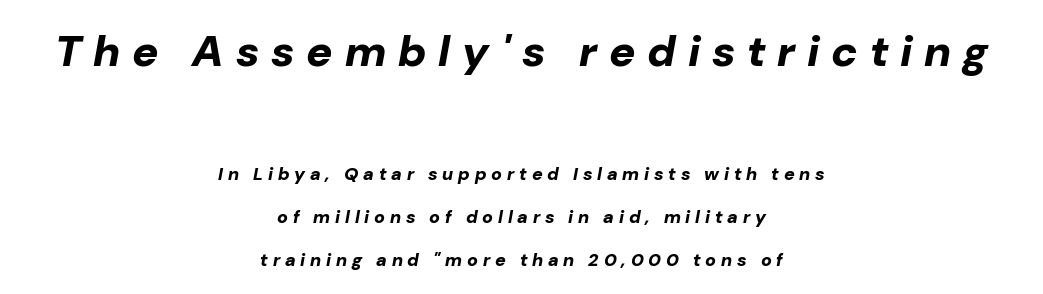
{"italic": "yes", "lean": "right", "slant_degrees": 10, "bold": "yes", "weight": "bold", "width": "normal", "stroke_contrast": "low", "x_height": "medium", "monospaced": "no", "underline": "no", "align": "center", "line_spacing": "loose", "line_spacing_ratio": 2.38, "letter_spacing": "wide", "letter_spacing_em": 0.27, "larger_block": "first", "size_ratio": 2.44, "glyph_px": 44}
